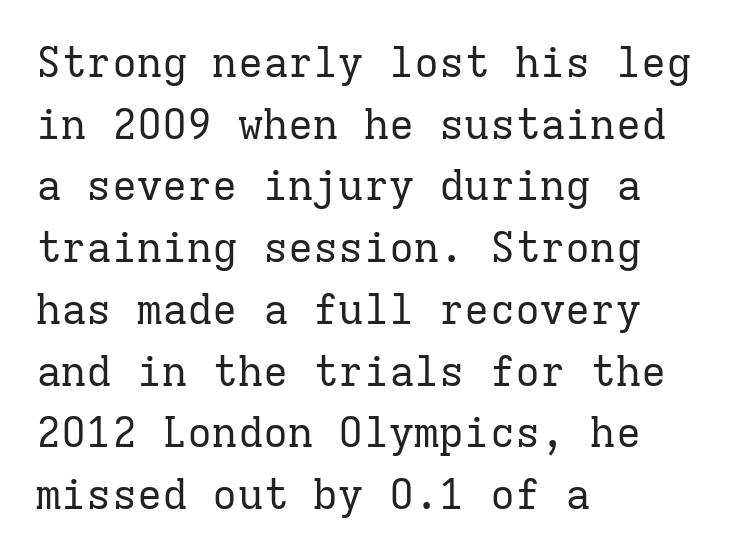
The image shows 42 px regular-weight serif type, upright, monospaced; set left-aligned, normal line spacing (1.47x), normal letter spacing, not underlined; low stroke contrast and a medium x-height.
